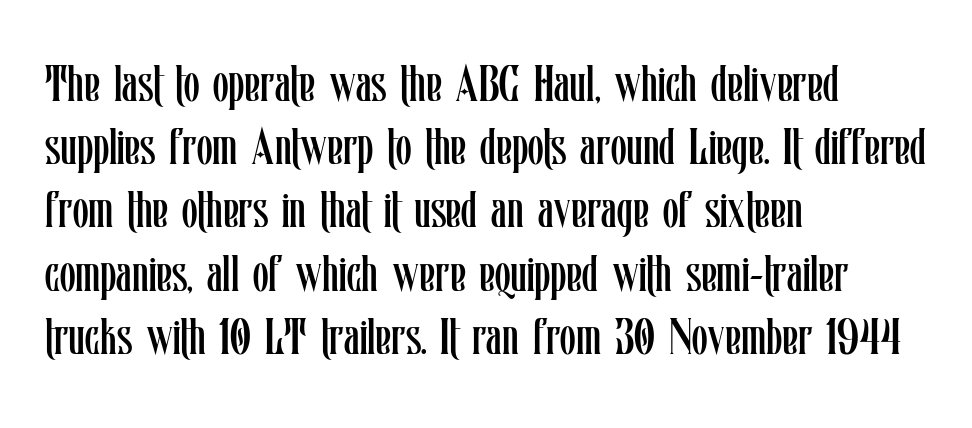
Check under the words: just untouched page. The weight tops out at a normal text grade. What stands out about the letter spacing? Nothing — it is the standard amount. Ordinary non-slanted type is in use.
